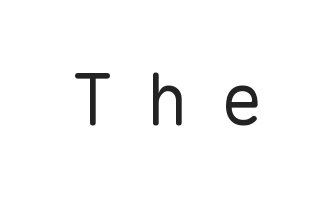
{"serif": "no", "italic": "no", "bold": "no", "weight": "regular", "width": "normal", "stroke_contrast": "low", "x_height": "medium", "monospaced": "yes", "underline": "no", "letter_spacing": "wide", "letter_spacing_em": 0.44, "glyph_px": 72}
